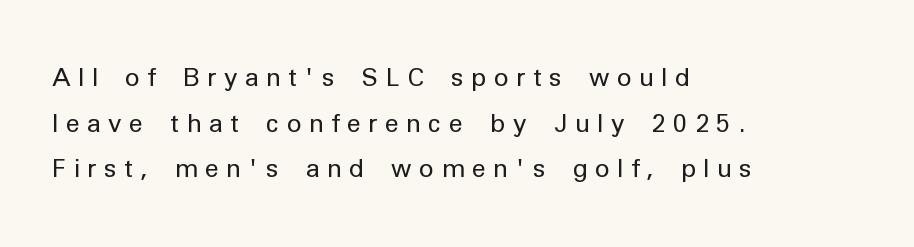
Q: Is the text bold? A: No.
Q: Is the text italic (slanted)? A: No, it is upright.
Q: Is the text underlined? A: No.
Q: How is the paragraph aligned? A: Left-aligned.
Q: Is the spacing between letters normal or unusually wide? A: Unusually wide.
